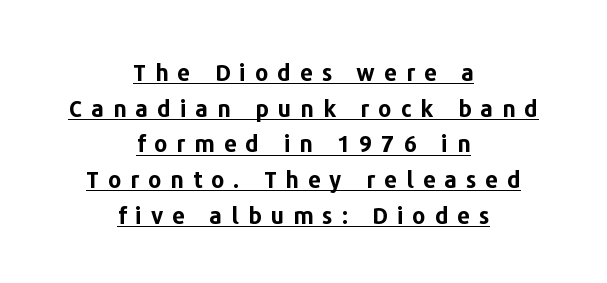
Q: Is the text bold? A: Yes.
Q: Is the text italic (slanted)? A: No, it is upright.
Q: Is the text underlined? A: Yes.
Q: How is the paragraph aligned? A: Centered.
Q: Is the spacing between letters normal or unusually wide? A: Unusually wide.
Q: Is the spacing between lines tight, normal or loose? A: Normal.
